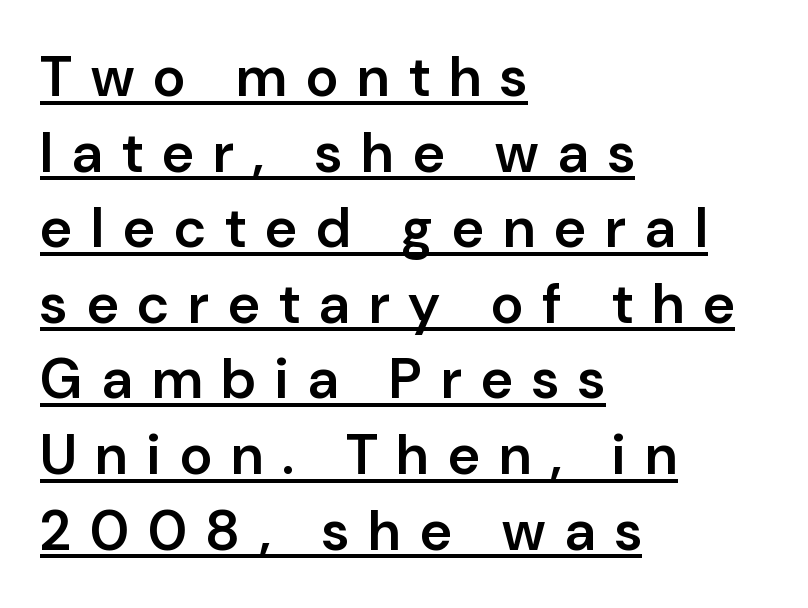
The image shows 56 px semibold sans-serif type, upright; set left-aligned, normal line spacing (1.35x), unusually wide letter spacing (+0.35 em), underlined; low stroke contrast and a medium x-height.
